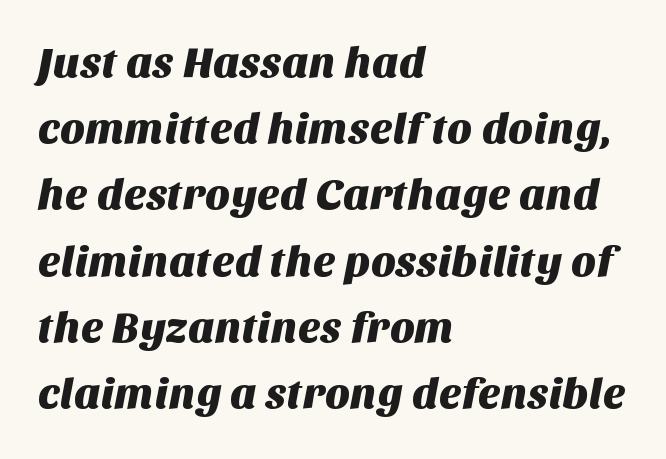
{"serif": "no", "width": "normal", "stroke_contrast": "medium", "x_height": "large", "monospaced": "no", "underline": "no", "align": "left", "line_spacing": "normal", "line_spacing_ratio": 1.54, "letter_spacing": "normal", "letter_spacing_em": 0.0, "glyph_px": 43}
